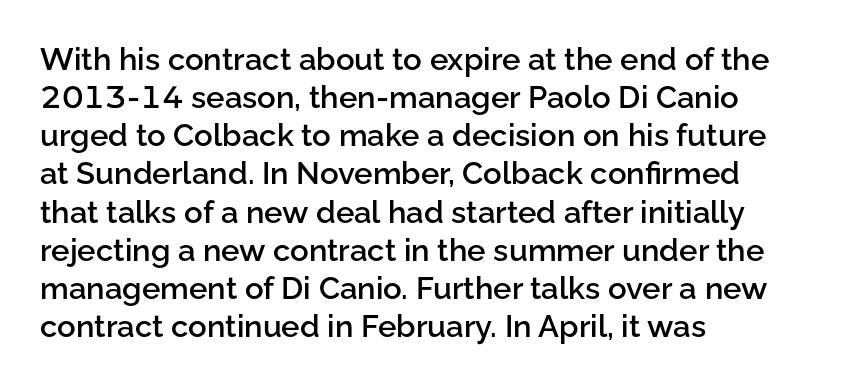
The image shows 31 px semibold sans-serif type, upright; set left-aligned, line spacing 1.23x, normal letter spacing, not underlined; low stroke contrast and a medium x-height.
